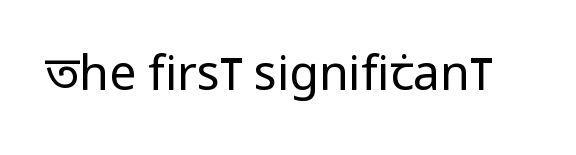
Bare-footed words on every line. Caption: standard tracking, unaltered. The passage shown is not bold in any degree. A typesetter would call this proportional, since set widths differ per character. This sample uses a sans-serif face. Does the lettering tilt? It doesn't — this is upright.
